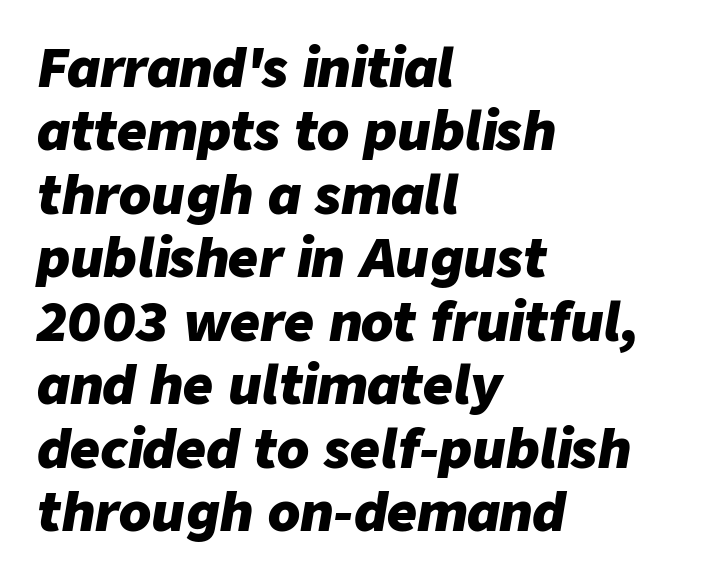
Q: Is the text bold? A: Yes.
Q: Is the text italic (slanted)? A: Yes, it leans right by about 9 degrees.
Q: Is the text underlined? A: No.
Q: How is the paragraph aligned? A: Left-aligned.
Q: Is the spacing between letters normal or unusually wide? A: Normal.
Q: Width (condensed, normal, or wide)? A: Normal.
Q: Stroke contrast? A: Low.
Q: x-height? A: Medium.
Q: Monospaced? A: No.
